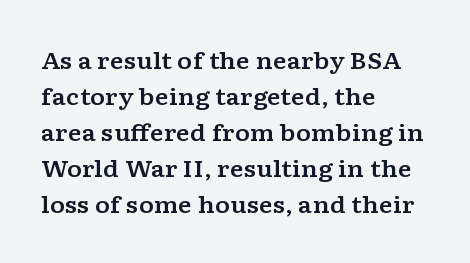
Q: Is the text italic (slanted)? A: No, it is upright.
Q: Is the text underlined? A: No.
Q: How is the paragraph aligned? A: Left-aligned.
Q: Is the spacing between letters normal or unusually wide? A: Normal.
Q: Is the spacing between lines tight, normal or loose? A: Normal.
